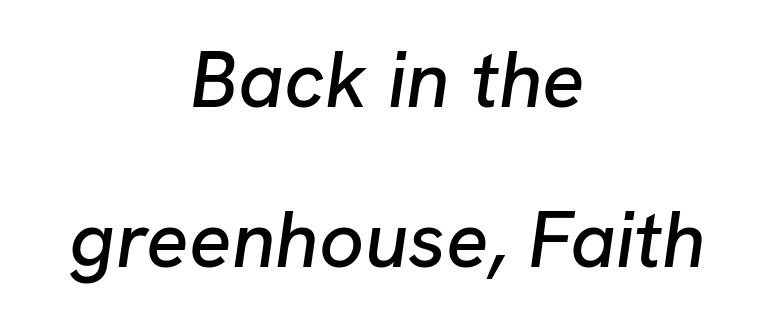
{"italic": "yes", "lean": "right", "slant_degrees": 8, "width": "normal", "stroke_contrast": "low", "x_height": "medium", "monospaced": "no", "underline": "no", "align": "center", "line_spacing": "loose", "line_spacing_ratio": 2.02, "letter_spacing": "normal", "letter_spacing_em": 0.0, "glyph_px": 79}
